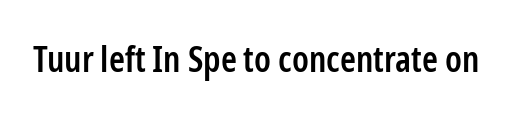
Letters rest on an invisible, unmarked baseline. Default kerning and tracking; the words read as compact shapes. Serif or sans? Sans — the stroke terminals are bare. Is the type bold? Partly — it's a semibold, heavier than regular but not fully bold. Nope, not italic — everything's standing straight.
